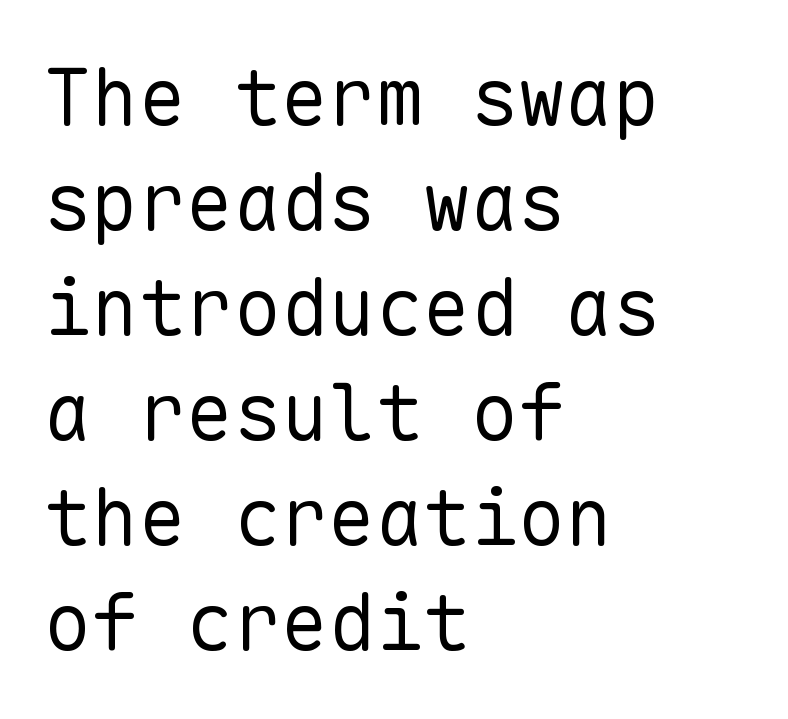
Q: Is the text bold? A: No.
Q: Is the text italic (slanted)? A: No, it is upright.
Q: Is the typeface a serif or a sans-serif typeface? A: Sans-serif.
Q: Is the text underlined? A: No.
Q: How is the paragraph aligned? A: Left-aligned.
Q: Is the spacing between letters normal or unusually wide? A: Normal.
Q: Is the spacing between lines tight, normal or loose? A: Normal.
Q: Width (condensed, normal, or wide)? A: Normal.
Q: Stroke contrast? A: Low.
Q: x-height? A: Medium.
Q: Monospaced? A: Yes.
